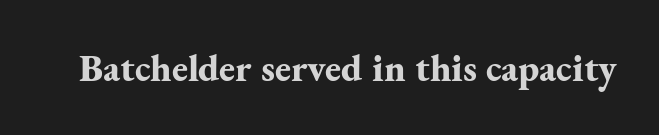
Q: Is the text bold? A: Yes.
Q: Is the text italic (slanted)? A: No, it is upright.
Q: Is the typeface a serif or a sans-serif typeface? A: Serif.
Q: Is the text underlined? A: No.
Q: Is the spacing between letters normal or unusually wide? A: Normal.
Q: Width (condensed, normal, or wide)? A: Normal.
Q: Stroke contrast? A: Medium.
Q: x-height? A: Small.
Q: Monospaced? A: No.
